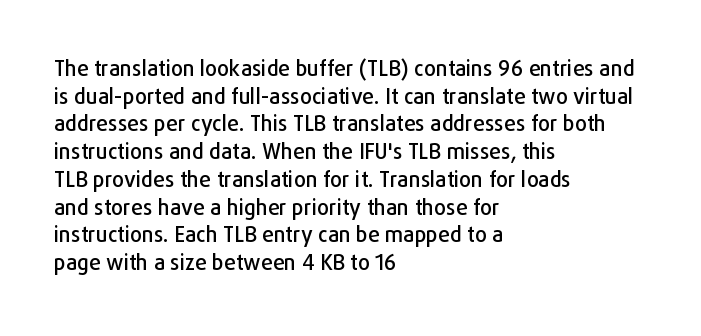
Q: Is the text italic (slanted)? A: No, it is upright.
Q: Is the text underlined? A: No.
Q: How is the paragraph aligned? A: Left-aligned.
Q: Is the spacing between letters normal or unusually wide? A: Normal.
Q: Is the spacing between lines tight, normal or loose? A: Normal.
